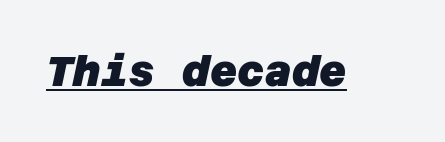
The image shows 42 px heavy sans-serif type; set normal letter spacing, underlined; low stroke contrast and a large x-height.
